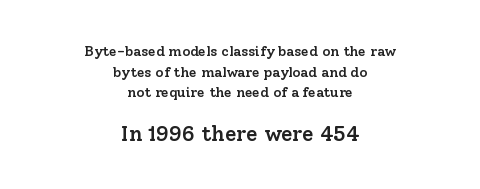
Every stem runs plumb, perpendicular to the baseline. The passage shown begins with its smaller block and ends with its larger one. The tracking reads as untouched default to a designer's eye. Letters rest on an invisible, unmarked baseline. Alignment: centered. These lines carry some extra weight — a demibold, not a full bold.
